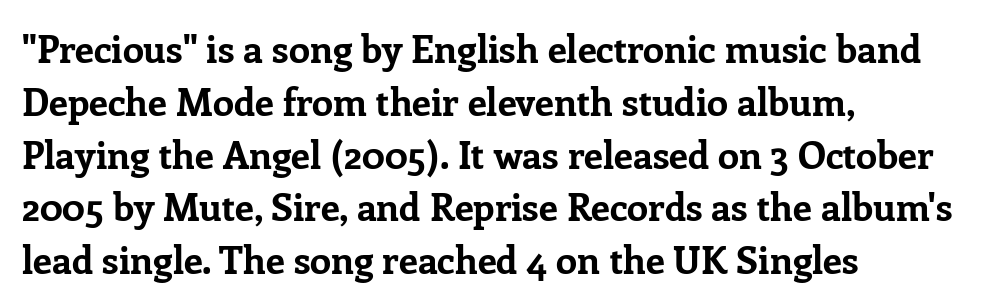
The image shows 38 px bold serif type, upright; set left-aligned, normal line spacing (1.39x), normal letter spacing, not underlined; low stroke contrast and a medium x-height.
